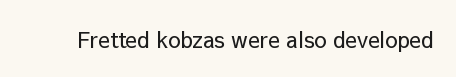
Q: Is the text bold? A: No.
Q: Is the text italic (slanted)? A: No, it is upright.
Q: Is the text underlined? A: No.
Q: Is the spacing between letters normal or unusually wide? A: Normal.
